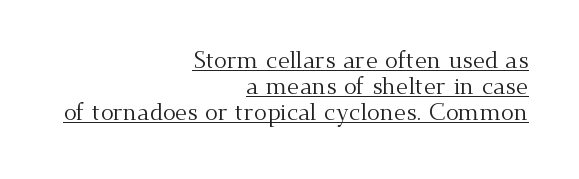
Glyph-to-glyph distance matches everyday printed text. Honestly, the rows look squashed on top of each other. The typeface has the unassuming heft of standard copy or less. Vertical strokes here are truly vertical.
